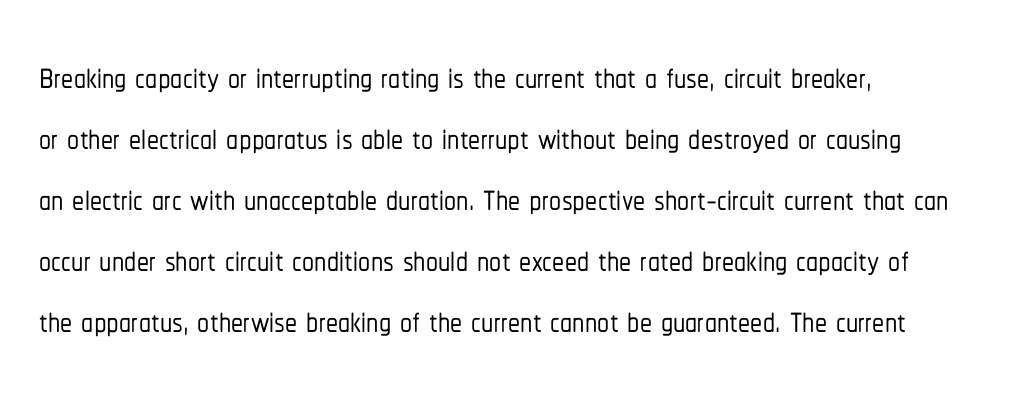
Is this a fixed-width face? No — the glyphs have proportional, varying widths. The font family rendered here belongs to the sans-serif group. The block of text has a typical density, with ordinary space between rows. Posture: straight, roman, zero tilt.
